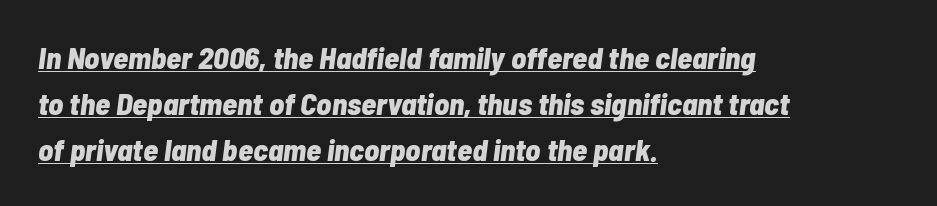
{"italic": "yes", "lean": "right", "slant_degrees": 7, "bold": "yes", "weight": "bold", "width": "condensed", "stroke_contrast": "low", "x_height": "medium", "monospaced": "no", "underline": "yes", "align": "left", "line_spacing": "normal", "line_spacing_ratio": 1.48, "letter_spacing": "normal", "letter_spacing_em": 0.0, "glyph_px": 31}
